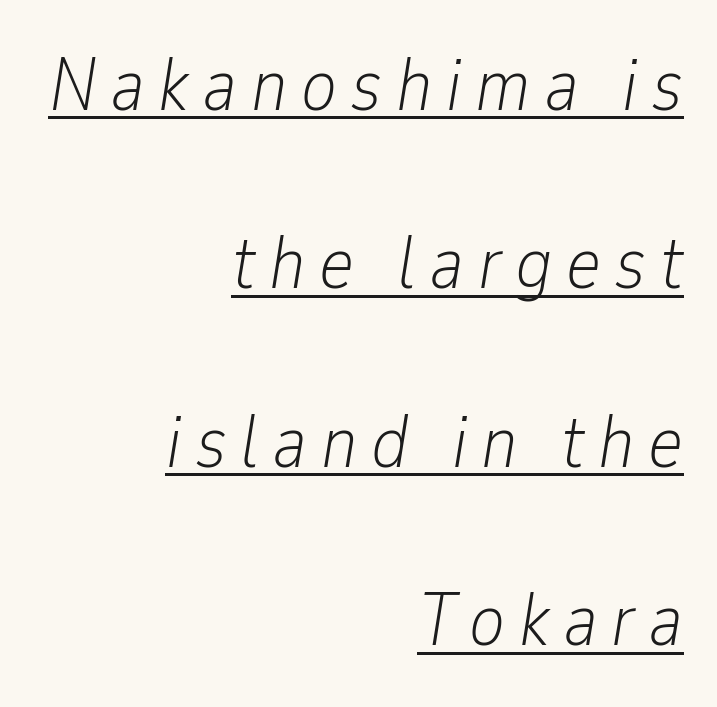
{"italic": "yes", "lean": "right", "slant_degrees": 9, "bold": "no", "weight": "light", "width": "condensed", "stroke_contrast": "low", "x_height": "medium", "monospaced": "no", "underline": "yes", "align": "right", "line_spacing": "loose", "line_spacing_ratio": 2.38, "glyph_px": 75}
